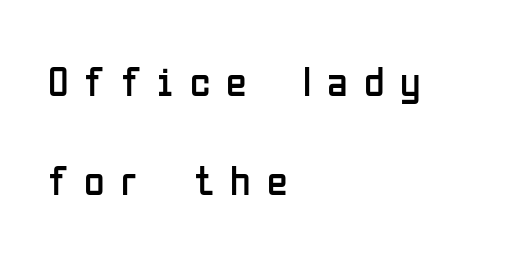
The designer went with a sans here, leaving each stem footless. The lines are spread far apart with generous leading. Someone cranked the tracking dial way up on this one. Here the designer chose a conventional face with non-uniform glyph widths.
